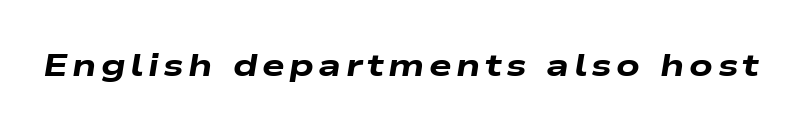
{"italic": "yes", "lean": "right", "slant_degrees": 9, "bold": "yes", "weight": "heavy", "width": "wide", "stroke_contrast": "low", "x_height": "medium", "monospaced": "no", "underline": "no", "glyph_px": 32}
